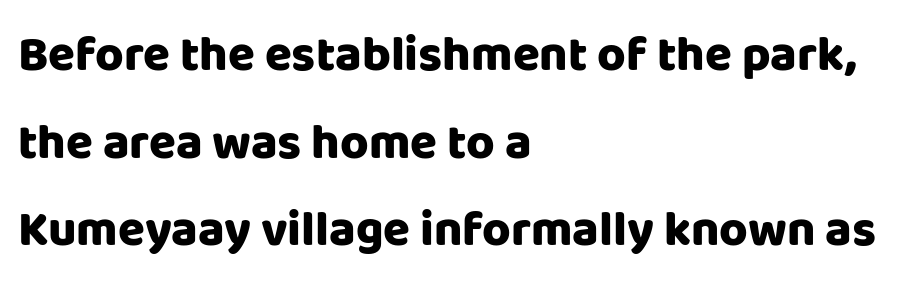
The image shows 49 px heavy sans-serif type, upright; set left-aligned, line spacing 1.79x, normal letter spacing, not underlined; low stroke contrast and a large x-height.
